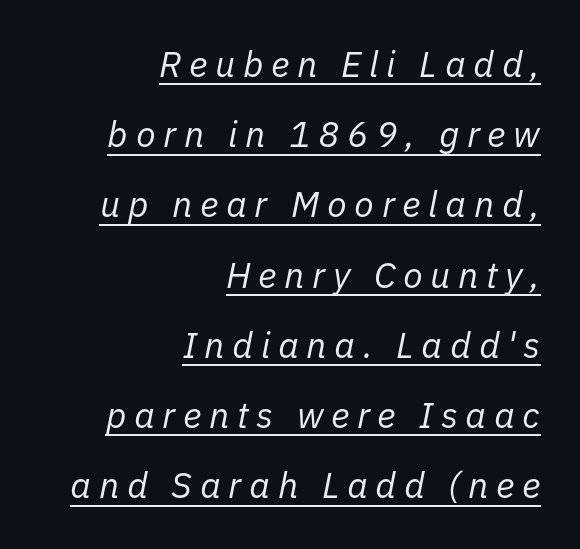
The glyphs look as if they've been sheared to an angle. This sample trades compactness for vertical openness between lines. Like a heading marked for emphasis, these lines bear an underscore. The text block is weighted toward the right margin, trailing off unevenly leftward. Caption: face not bold, strokes unweighted.
